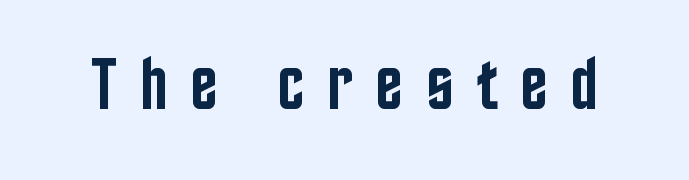
You can tell from the bare stems that sans-serif type was used. Summary of weight: moderately heavy, a semibold. Proportional: the letters do not fall into vertical columns. The tracking jumps out immediately: characters are airy and widely separated. Has an underline been added? It has not. Italic: no, the glyphs are upright roman.
